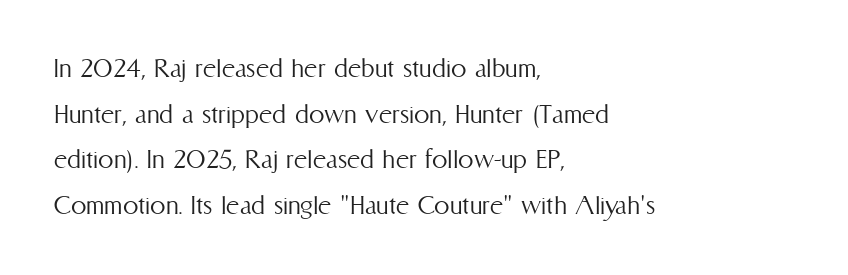
These lines sit exactly where default settings would place them. A student would call this left alignment; a typographer would say flush left, rag right. Tracking value appears to be zero — textbook default spacing. Weight: regular or lighter. In terms of posture, this sample is upright. This sample has the flowing, uneven cadence of proportional lettering.
